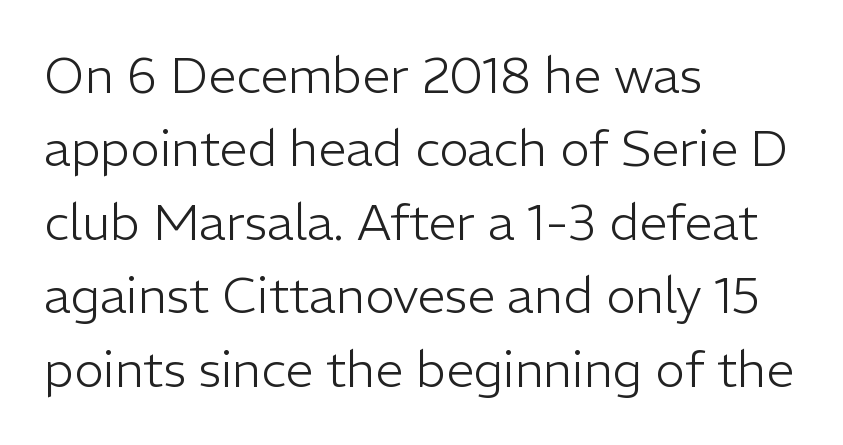
Serif or sans? Sans — the stroke terminals are bare. Letter spacing: default. You could not count columns in this text — the font is proportionally spaced. What's the leading like? Ordinary, nothing unusual.
